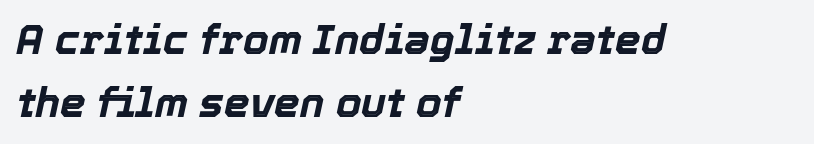
{"italic": "yes", "lean": "right", "slant_degrees": 12, "bold": "yes", "weight": "bold", "width": "normal", "x_height": "medium", "monospaced": "no", "underline": "no", "align": "left", "line_spacing": "normal", "line_spacing_ratio": 1.54, "letter_spacing": "normal", "letter_spacing_em": 0.0, "glyph_px": 41}
